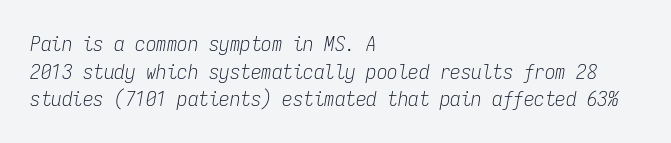
The image shows 21 px text type, italic (leaning right); set left-aligned, normal line spacing (1.31x), normal letter spacing, not underlined.
